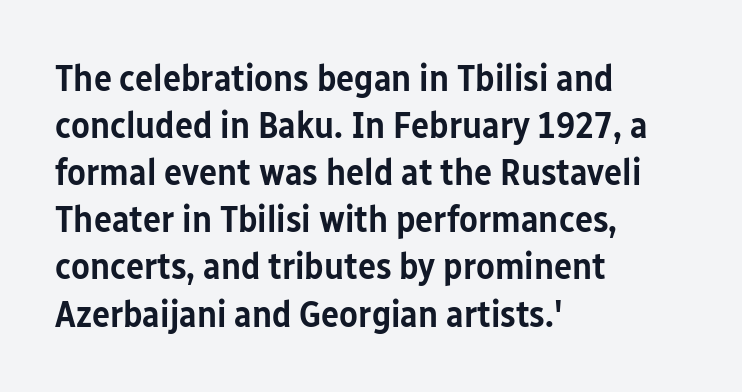
{"serif": "no", "italic": "no", "bold": "semi", "weight": "semibold", "width": "condensed", "stroke_contrast": "low", "x_height": "medium", "monospaced": "no", "underline": "no", "align": "left", "line_spacing_ratio": 1.24, "letter_spacing": "normal", "letter_spacing_em": 0.0, "glyph_px": 38}
